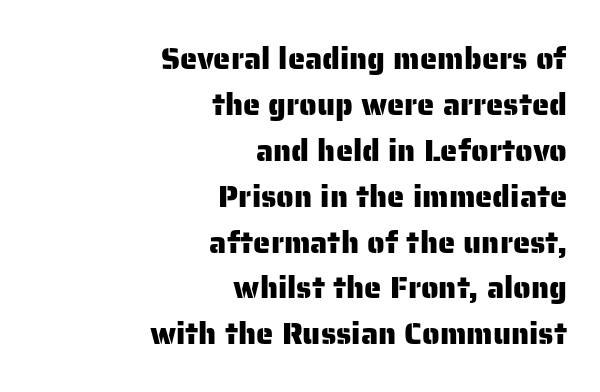
Letterform terminals end flat and unadorned throughout the passage. The compositor pushed each line to the right boundary. This is the regular roman posture of the typeface. Compared with typical paragraphs, the rows here are spaced about the same.
